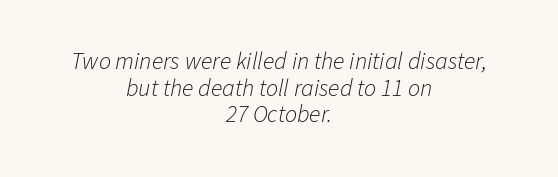
The block of text is dense from top to bottom, with scant space between rows. No extra tracking has been applied to these lines. The letters are slanted; this is an italic face. The letters look calm and open, with moderate or lighter stems.
